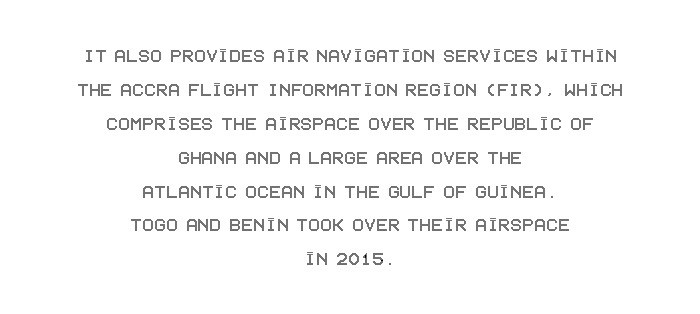
Q: Is the text italic (slanted)? A: No, it is upright.
Q: Is the text underlined? A: No.
Q: How is the paragraph aligned? A: Centered.
Q: Is the spacing between letters normal or unusually wide? A: Normal.
Q: Is the spacing between lines tight, normal or loose? A: Normal.
